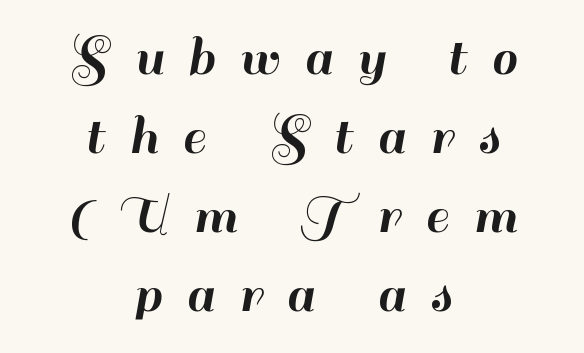
{"serif": "no", "width": "normal", "stroke_contrast": "high", "x_height": "small", "monospaced": "no", "underline": "no", "align": "center", "line_spacing": "normal", "line_spacing_ratio": 1.36, "letter_spacing": "wide", "letter_spacing_em": 0.43, "glyph_px": 58}
